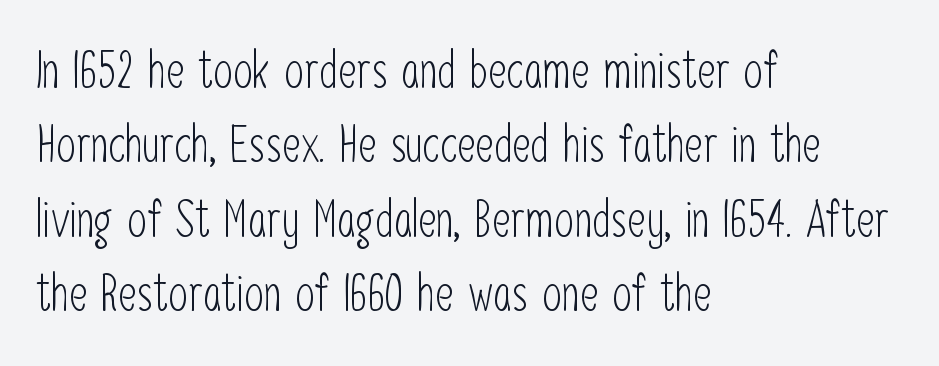
Unlike a traditional serif, this face leaves its strokes unadorned. The rendering uses natural spacing where letterforms have individual widths. If you measured baseline to baseline, you'd find a middling distance. Notice how the passage keeps a crisp vertical edge on the left only. Glance below the letters and you will spot only blank space. Tracking value appears to be zero — textbook default spacing.
